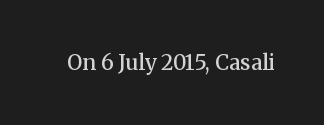
Typesetter's note: demi weight, one step under bold. The specimen omits any rule beneath the text block's lines. Is there any slant? The stems are plumb. Does extra space separate the letters? No, they use regular spacing.
